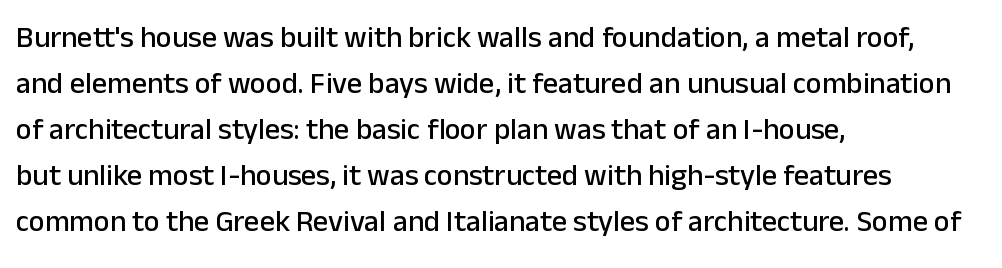
{"serif": "no", "italic": "no", "width": "normal", "stroke_contrast": "low", "x_height": "medium", "monospaced": "no", "underline": "no", "align": "left", "line_spacing": "normal", "line_spacing_ratio": 1.53, "letter_spacing": "normal", "letter_spacing_em": 0.0, "glyph_px": 30}
